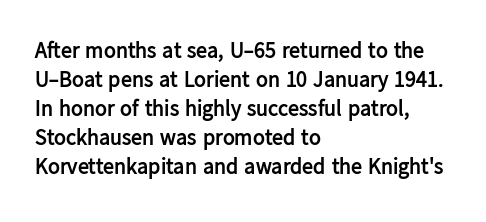
I'd describe the lettering as bold — thick and assertive. Line starts are locked; line ends wander. Nope, not italic — everything's standing straight. Only glyphs here, with clear space below each row.
